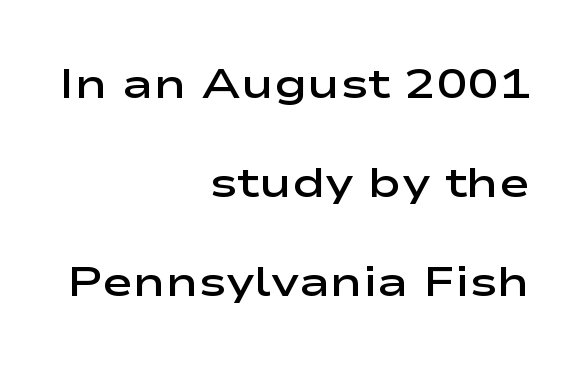
{"serif": "no", "italic": "no", "bold": "semi", "weight": "semibold", "width": "wide", "stroke_contrast": "low", "x_height": "medium", "monospaced": "no", "underline": "no", "align": "right", "line_spacing": "loose", "line_spacing_ratio": 2.36, "letter_spacing": "normal", "letter_spacing_em": 0.0, "glyph_px": 42}
